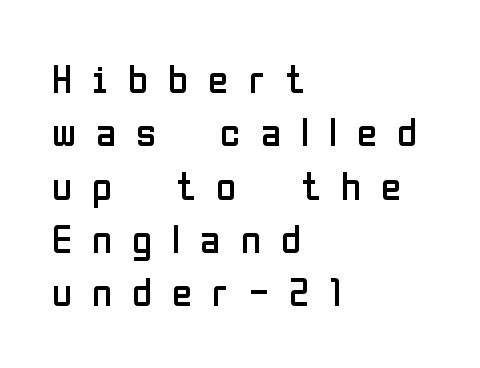
Q: Is the text bold? A: No.
Q: Is the text italic (slanted)? A: No, it is upright.
Q: Is the typeface a serif or a sans-serif typeface? A: Sans-serif.
Q: Is the text underlined? A: No.
Q: How is the paragraph aligned? A: Left-aligned.
Q: Is the spacing between letters normal or unusually wide? A: Unusually wide.
Q: Is the spacing between lines tight, normal or loose? A: Normal.
Q: Width (condensed, normal, or wide)? A: Condensed.
Q: Stroke contrast? A: Low.
Q: x-height? A: Medium.
Q: Monospaced? A: No.
